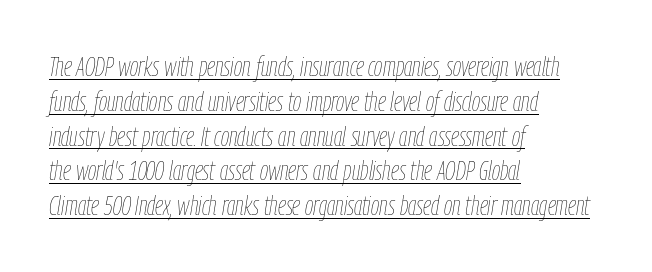
The rendering anchors every line to the left-hand side. Posture: slanted. Standard letterfit; no display-style spreading of the glyphs. Letters have the restrained weight of plain body copy at most.
